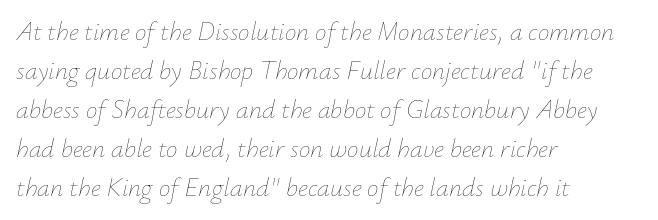
The image shows 26 px text type, italic (leaning right); set left-aligned, normal line spacing (1.5x), normal letter spacing, not underlined.
